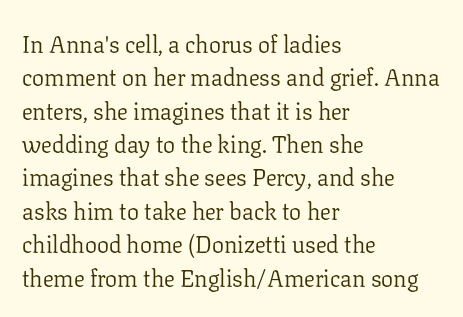
The image shows 24 px text type, upright; set left-aligned, normal line spacing (1.39x), normal letter spacing, not underlined.
